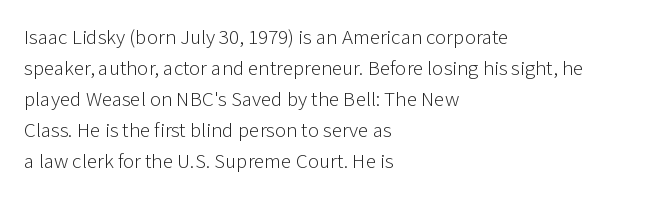
Q: Is the text bold? A: No.
Q: Is the text italic (slanted)? A: No, it is upright.
Q: Is the text underlined? A: No.
Q: How is the paragraph aligned? A: Left-aligned.
Q: Is the spacing between letters normal or unusually wide? A: Normal.
Q: Is the spacing between lines tight, normal or loose? A: Normal.
